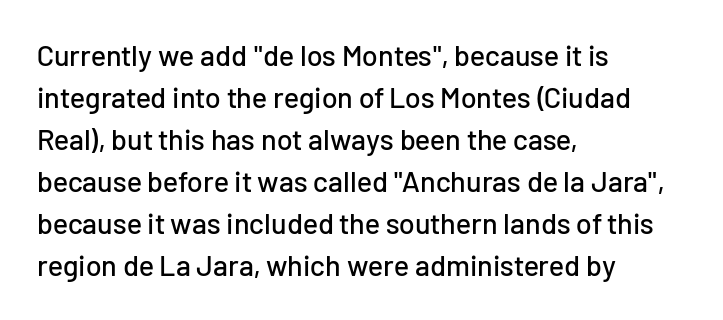
Q: Is the text italic (slanted)? A: No, it is upright.
Q: Is the typeface a serif or a sans-serif typeface? A: Sans-serif.
Q: Is the text underlined? A: No.
Q: How is the paragraph aligned? A: Left-aligned.
Q: Is the spacing between letters normal or unusually wide? A: Normal.
Q: Is the spacing between lines tight, normal or loose? A: Normal.
Q: Width (condensed, normal, or wide)? A: Normal.
Q: Stroke contrast? A: Low.
Q: x-height? A: Medium.
Q: Monospaced? A: No.
